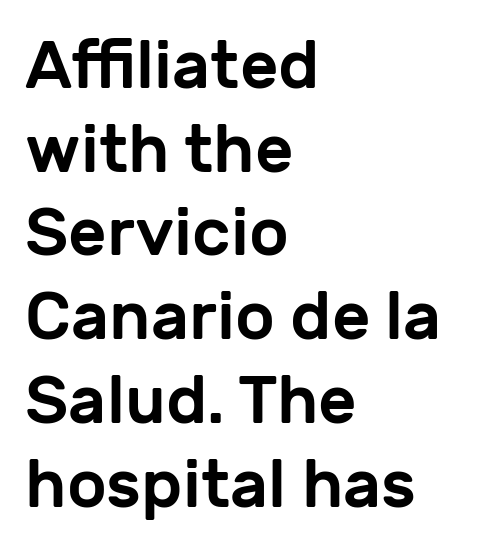
The image shows 67 px sans-serif type, upright; set left-aligned, normal line spacing (1.25x), normal letter spacing, not underlined; low stroke contrast and a medium x-height.
